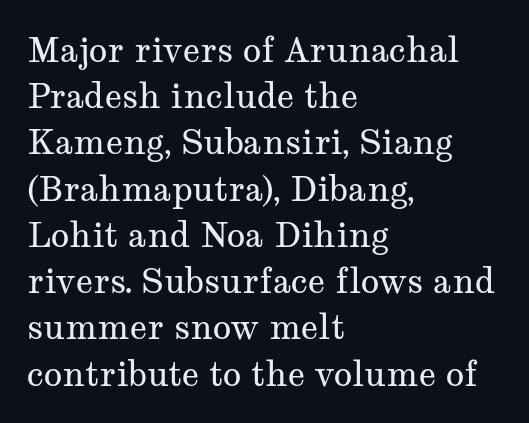
{"serif": "yes", "italic": "no", "bold": "no", "weight": "regular", "width": "wide", "stroke_contrast": "medium", "x_height": "medium", "monospaced": "no", "underline": "no", "align": "left", "line_spacing": "normal", "line_spacing_ratio": 1.36, "letter_spacing": "normal", "letter_spacing_em": 0.0, "glyph_px": 34}
